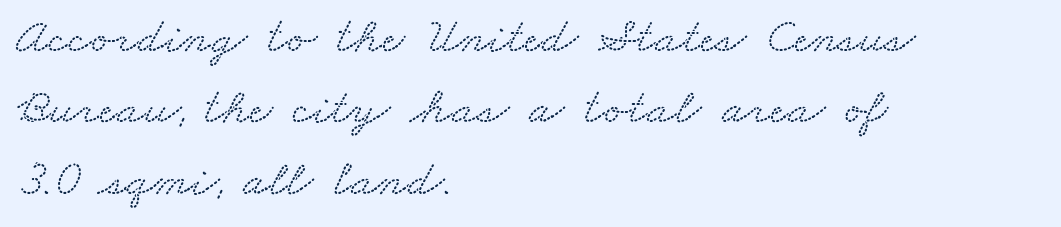
Q: Is the typeface a serif or a sans-serif typeface? A: Serif.
Q: Is the text underlined? A: No.
Q: How is the paragraph aligned? A: Left-aligned.
Q: Is the spacing between letters normal or unusually wide? A: Normal.
Q: Is the spacing between lines tight, normal or loose? A: Normal.
Q: Width (condensed, normal, or wide)? A: Wide.
Q: Stroke contrast? A: Medium.
Q: x-height? A: Small.
Q: Monospaced? A: No.
